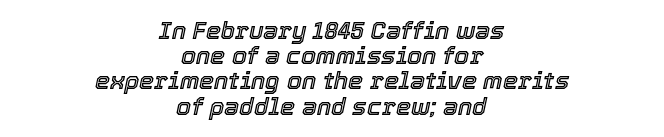
No extra tracking has been applied to these lines. Descenders are the only things crossing below the line. Slant detected: the letters are inclined. Alignment: centered. Is there much room between lines? No — they nearly touch.
